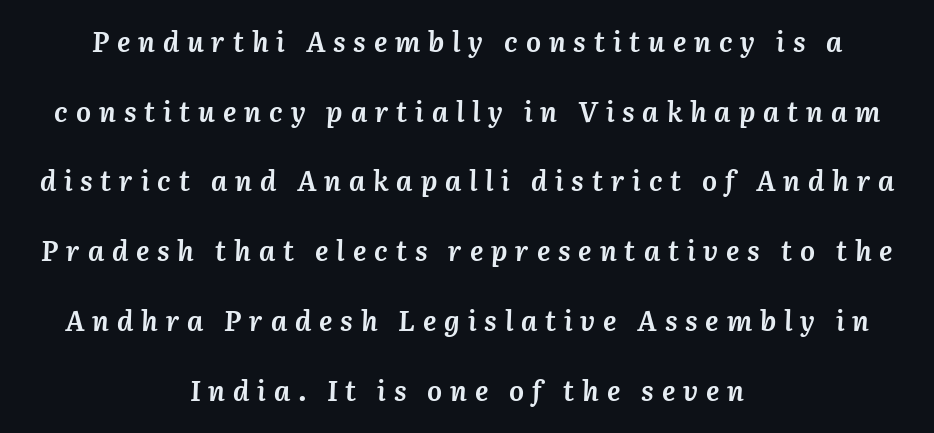
Q: Is the text bold? A: Yes.
Q: Is the text italic (slanted)? A: Yes, it leans right by about 3 degrees.
Q: Is the text underlined? A: No.
Q: How is the paragraph aligned? A: Centered.
Q: Is the spacing between letters normal or unusually wide? A: Unusually wide.
Q: Is the spacing between lines tight, normal or loose? A: Loose.
Q: Width (condensed, normal, or wide)? A: Normal.
Q: Stroke contrast? A: Medium.
Q: x-height? A: Medium.
Q: Monospaced? A: No.
